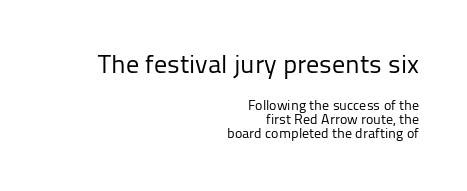
Q: Is the text bold? A: No.
Q: Is the text italic (slanted)? A: No, it is upright.
Q: Is the text underlined? A: No.
Q: How is the paragraph aligned? A: Right-aligned.
Q: Is the spacing between letters normal or unusually wide? A: Normal.
Q: Is the spacing between lines tight, normal or loose? A: Tight.
Q: Which block of text is set in a larger size, the first (top) or the second (bottom)? A: The first (top) one.
